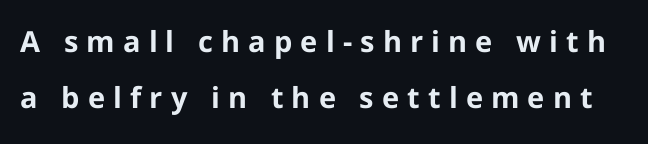
{"serif": "no", "italic": "no", "bold": "yes", "weight": "bold", "width": "normal", "stroke_contrast": "low", "x_height": "medium", "monospaced": "no", "underline": "no", "line_spacing": "loose", "line_spacing_ratio": 1.94, "letter_spacing": "wide", "letter_spacing_em": 0.28, "glyph_px": 29}
